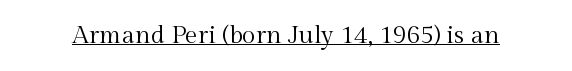
{"italic": "no", "bold": "no", "underline": "yes", "letter_spacing": "normal", "letter_spacing_em": 0.0, "glyph_px": 25}
